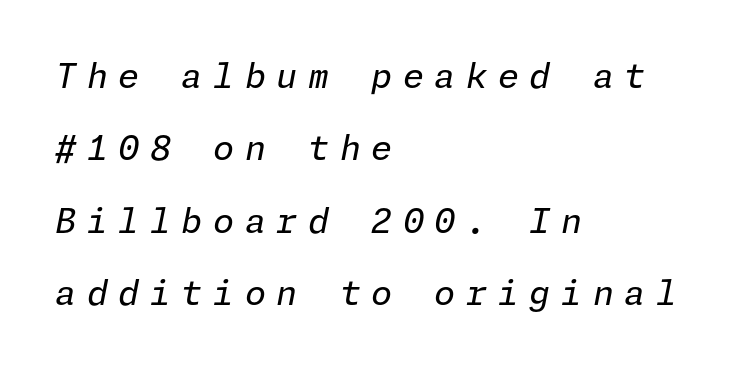
{"italic": "yes", "lean": "right", "slant_degrees": 11, "bold": "no", "weight": "regular", "width": "normal", "stroke_contrast": "low", "x_height": "medium", "underline": "no", "align": "left", "line_spacing": "loose", "line_spacing_ratio": 2.13, "letter_spacing": "wide", "letter_spacing_em": 0.31, "glyph_px": 34}
